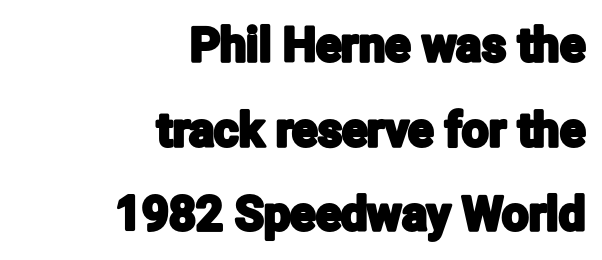
Where is the straight margin? On the right. The area under the type is left untouched. Rendered with straight, roman letterforms. Characters follow at the spacing the type designer built in.
